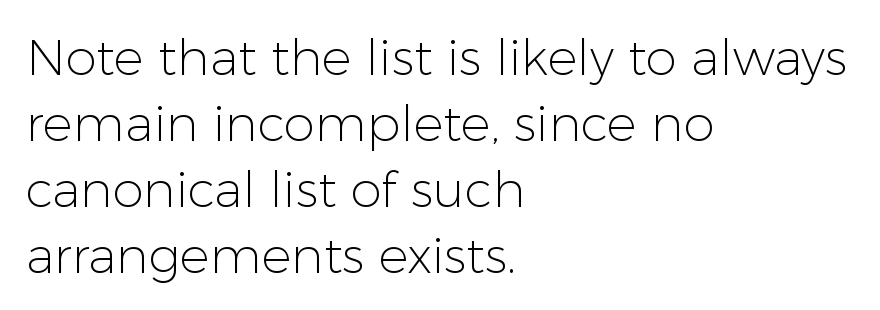
Q: Is the text bold? A: No.
Q: Is the text italic (slanted)? A: No, it is upright.
Q: Is the typeface a serif or a sans-serif typeface? A: Sans-serif.
Q: Is the text underlined? A: No.
Q: How is the paragraph aligned? A: Left-aligned.
Q: Is the spacing between letters normal or unusually wide? A: Normal.
Q: Is the spacing between lines tight, normal or loose? A: Normal.
Q: Width (condensed, normal, or wide)? A: Normal.
Q: Stroke contrast? A: Low.
Q: x-height? A: Medium.
Q: Monospaced? A: No.
